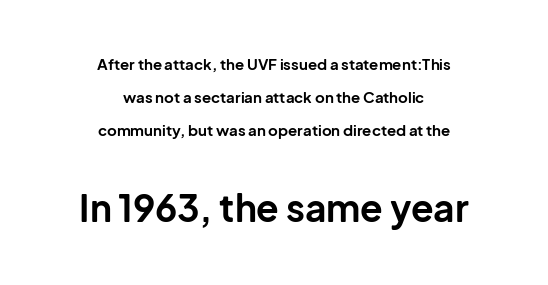
{"serif": "no", "italic": "no", "bold": "yes", "weight": "bold", "width": "normal", "stroke_contrast": "low", "x_height": "medium", "monospaced": "no", "underline": "no", "align": "center", "line_spacing": "loose", "line_spacing_ratio": 2.2, "letter_spacing": "normal", "letter_spacing_em": 0.0, "larger_block": "second", "size_ratio": 2.47, "glyph_px": 37}
